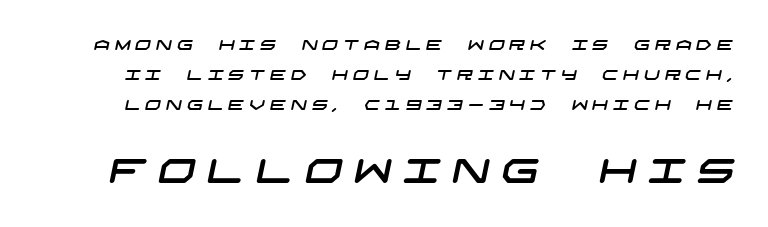
{"serif": "no", "width": "wide", "stroke_contrast": "low", "x_height": "large", "underline": "no", "line_spacing": "loose", "line_spacing_ratio": 2.14, "letter_spacing": "wide", "letter_spacing_em": 0.35, "larger_block": "second", "size_ratio": 2.36, "glyph_px": 33}
